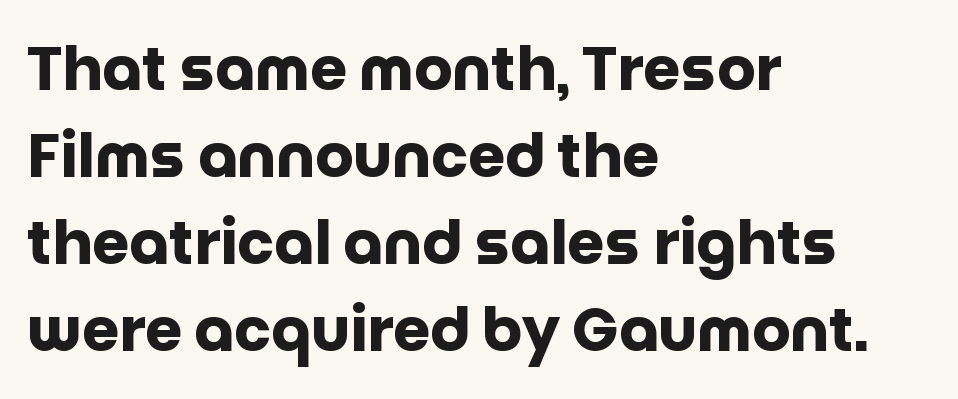
{"serif": "no", "italic": "no", "bold": "yes", "weight": "heavy", "width": "normal", "stroke_contrast": "low", "x_height": "large", "monospaced": "no", "underline": "no", "align": "left", "line_spacing": "normal", "line_spacing_ratio": 1.45, "letter_spacing": "normal", "letter_spacing_em": 0.0, "glyph_px": 60}
